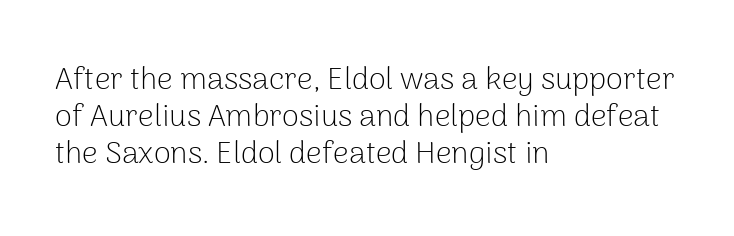
Q: Is the text bold? A: No.
Q: Is the text italic (slanted)? A: No, it is upright.
Q: Is the typeface a serif or a sans-serif typeface? A: Sans-serif.
Q: Is the text underlined? A: No.
Q: How is the paragraph aligned? A: Left-aligned.
Q: Is the spacing between letters normal or unusually wide? A: Normal.
Q: Width (condensed, normal, or wide)? A: Normal.
Q: Stroke contrast? A: Low.
Q: x-height? A: Medium.
Q: Monospaced? A: No.
